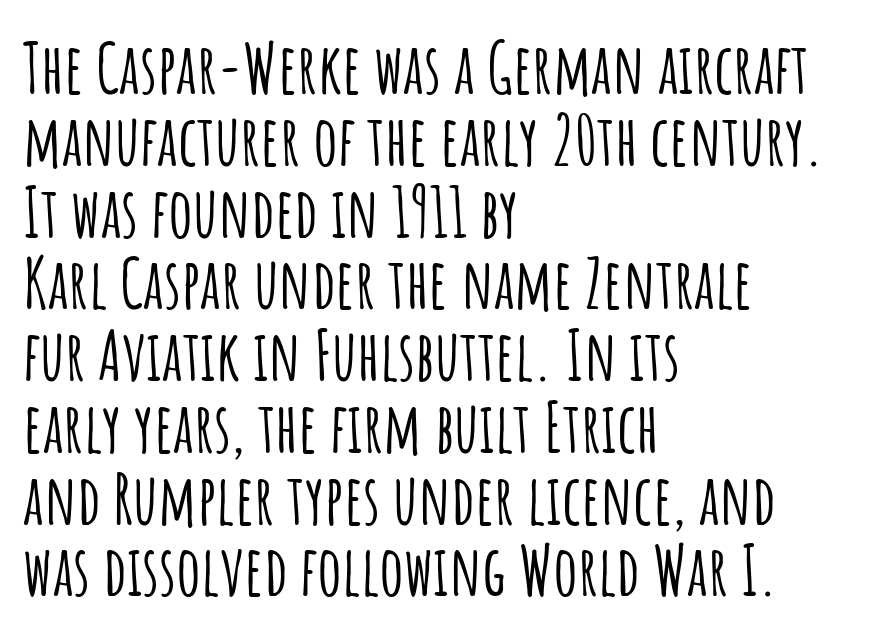
{"serif": "no", "italic": "no", "width": "condensed", "stroke_contrast": "low", "x_height": "large", "monospaced": "no", "underline": "no", "align": "left", "line_spacing": "tight", "line_spacing_ratio": 1.04, "letter_spacing": "normal", "letter_spacing_em": 0.0, "glyph_px": 69}
